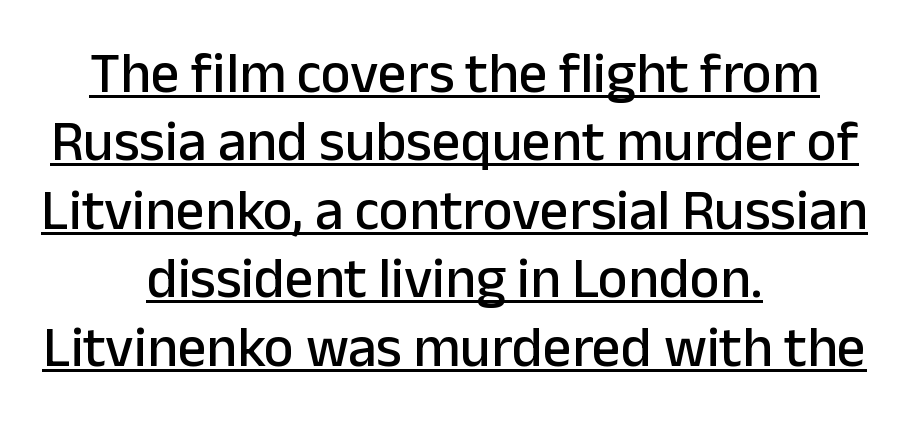
Notice how the passage keeps no hard edge, just a central spine. Descenders here cross a horizontal rule under the line. Nothing unusual about the tracking: characters are spaced as the font intends. The rendering uses natural spacing where letterforms have individual widths. Characters remain perfectly vertical along every line. Serif or sans? Sans — the stroke terminals are bare.
